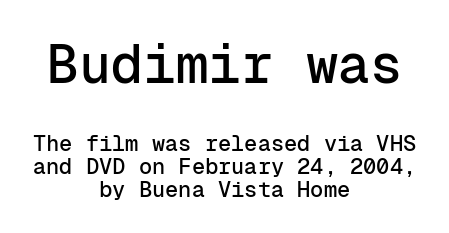
Letterform terminals end flat and unadorned throughout the passage. Tracking here is standard; glyphs follow each other at the usual distance. The face used here is monospaced, like something from a code editor. You could barely slide anything between these rows. Is the lower block the larger one? No — the upper block carries the bigger type. Nobody drew a line under any word here.
